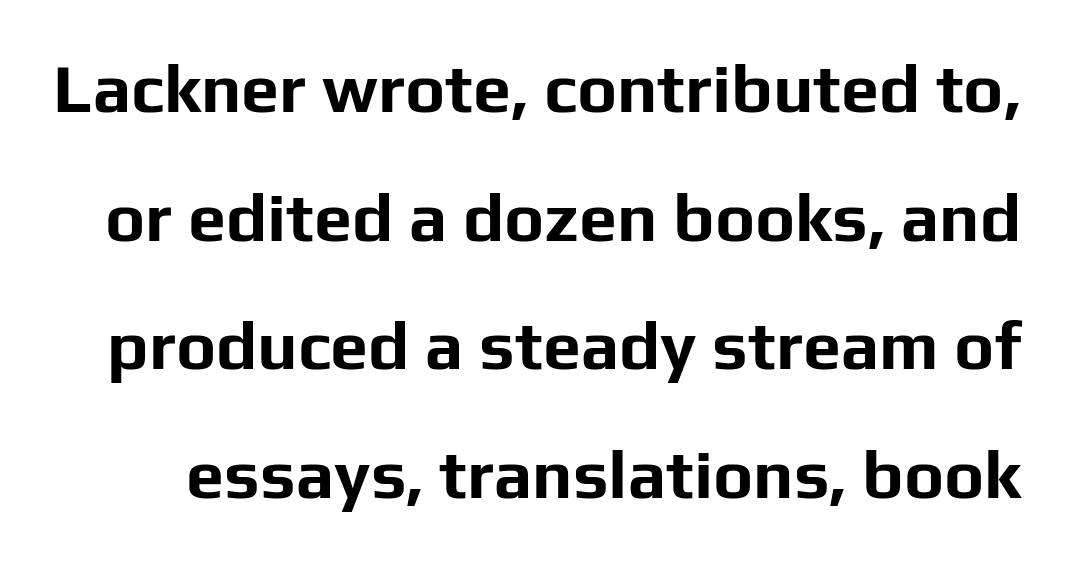
Q: Is the text bold? A: Yes.
Q: Is the text italic (slanted)? A: No, it is upright.
Q: Is the typeface a serif or a sans-serif typeface? A: Sans-serif.
Q: Is the text underlined? A: No.
Q: Is the spacing between letters normal or unusually wide? A: Normal.
Q: Width (condensed, normal, or wide)? A: Normal.
Q: Stroke contrast? A: Low.
Q: x-height? A: Medium.
Q: Monospaced? A: No.
